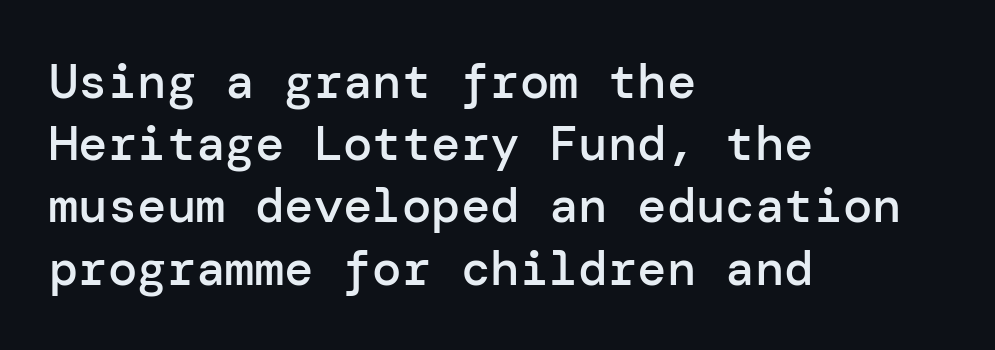
Q: Is the text bold? A: Semi-bold.
Q: Is the text italic (slanted)? A: No, it is upright.
Q: Is the typeface a serif or a sans-serif typeface? A: Sans-serif.
Q: Is the text underlined? A: No.
Q: How is the paragraph aligned? A: Left-aligned.
Q: Is the spacing between letters normal or unusually wide? A: Normal.
Q: Is the spacing between lines tight, normal or loose? A: Normal.
Q: Width (condensed, normal, or wide)? A: Normal.
Q: Stroke contrast? A: Low.
Q: x-height? A: Medium.
